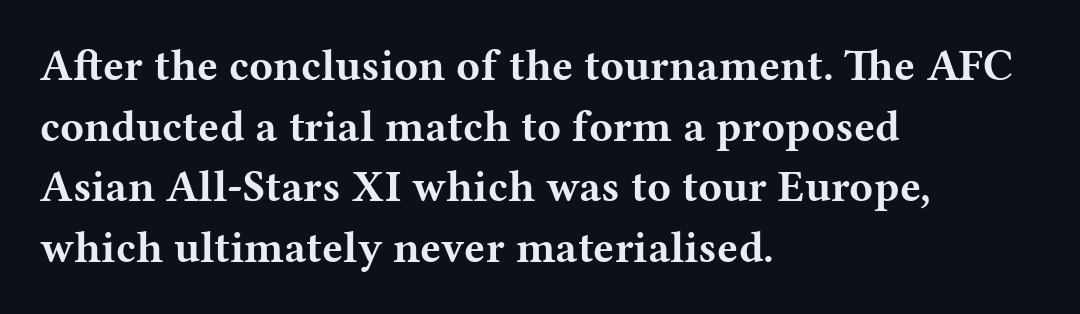
The image shows 44 px bold, wide serif type, upright; set left-aligned, normal line spacing (1.38x), normal letter spacing, not underlined; medium stroke contrast and a medium x-height.
